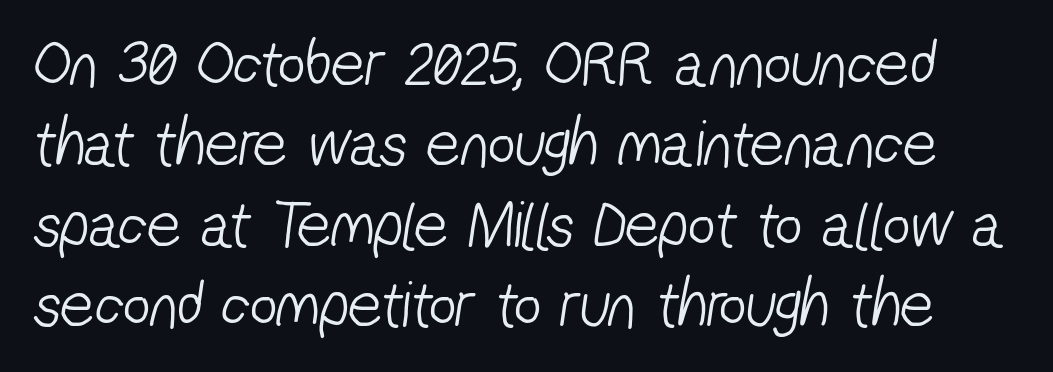
The image shows 67 px light, condensed sans-serif type; set line spacing 1.2x, normal letter spacing, not underlined; low stroke contrast and a medium x-height.
